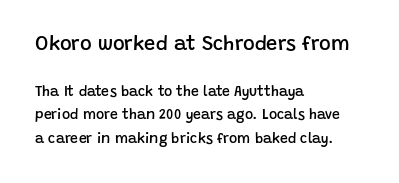
The compositor pushed each line to the left boundary. Rows of type keep a routine distance in the vertical direction. A semibold gives these letters moderate extra thickness, short of bold. Does extra space separate the letters? No, they use regular spacing. Is there any slant? The stems are plumb.
